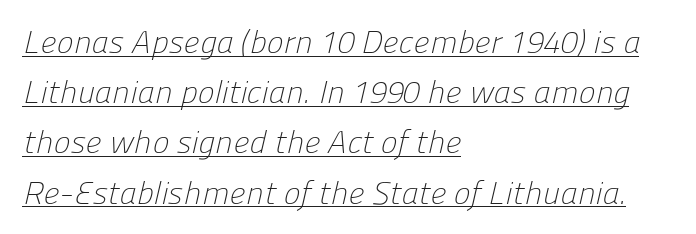
This rendering features underlined lettering. Stroke mass is kept to a normal reading level or below. This rendering employs a face without finishing strokes, i.e., a sans-serif. Quick note: interline space is typical.
